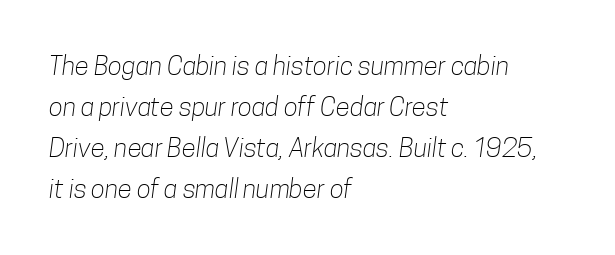
Q: Is the text bold? A: No.
Q: Is the text underlined? A: No.
Q: How is the paragraph aligned? A: Left-aligned.
Q: Is the spacing between letters normal or unusually wide? A: Normal.
Q: Is the spacing between lines tight, normal or loose? A: Normal.
